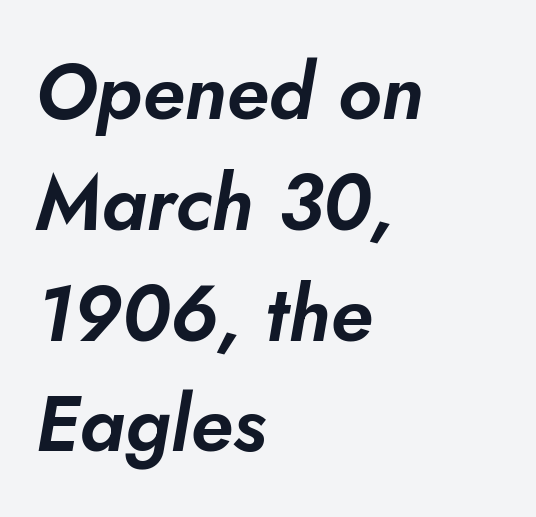
Q: Is the text italic (slanted)? A: Yes, it leans right by about 5 degrees.
Q: Is the text underlined? A: No.
Q: How is the paragraph aligned? A: Left-aligned.
Q: Is the spacing between letters normal or unusually wide? A: Normal.
Q: Is the spacing between lines tight, normal or loose? A: Normal.
Q: Width (condensed, normal, or wide)? A: Normal.
Q: Stroke contrast? A: Low.
Q: x-height? A: Small.
Q: Monospaced? A: No.
